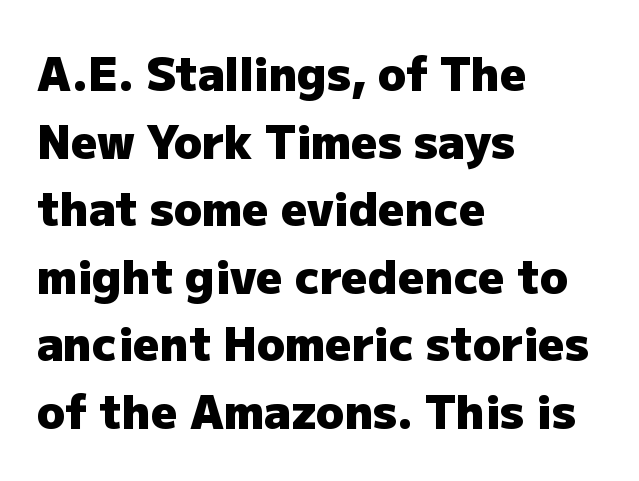
Q: Is the text bold? A: Yes.
Q: Is the text italic (slanted)? A: No, it is upright.
Q: Is the typeface a serif or a sans-serif typeface? A: Sans-serif.
Q: Is the text underlined? A: No.
Q: How is the paragraph aligned? A: Left-aligned.
Q: Is the spacing between letters normal or unusually wide? A: Normal.
Q: Is the spacing between lines tight, normal or loose? A: Normal.
Q: Width (condensed, normal, or wide)? A: Normal.
Q: Stroke contrast? A: Low.
Q: x-height? A: Medium.
Q: Monospaced? A: No.
